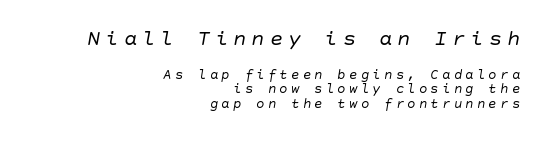
The image shows 22 px text type, italic (leaning right); set right-aligned, tight line spacing (1.02x), unusually wide letter spacing (+0.23 em), not underlined; the first (top) block is 1.57x larger.
